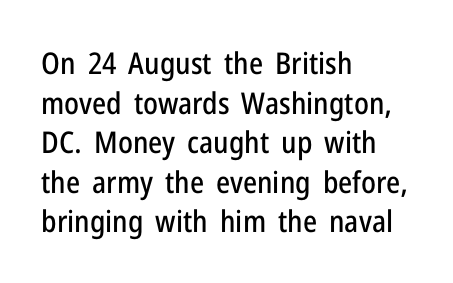
Line starts are locked; line ends wander. Glance below the letters and you will spot only blank space. Each letter keeps its own natural width here, so spacing adapts to shape. Summary of vertical rhythm: regular, with standard interline spacing.
